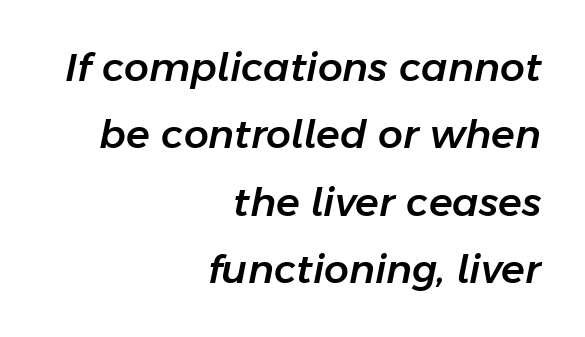
Each letter keeps its own natural width here, so spacing adapts to shape. Leftover space on each line is placed entirely before the opening word. Plain, unruled lines of type. Default kerning and tracking; the words read as compact shapes. It's the slanting kind of type.
